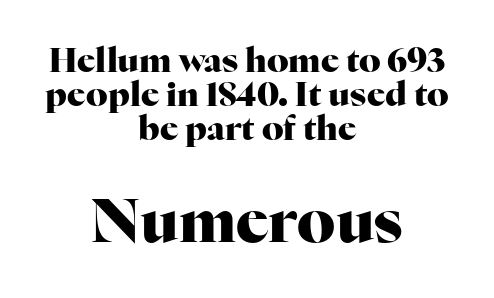
Old-style or modern, the face here clearly has serifs. This is heavy type, rendered in bold. Italic: no, the glyphs are upright roman. Leading is clearly below the norm, producing a dense column. Students, note that the glyphs here touch the page at normal intervals.
